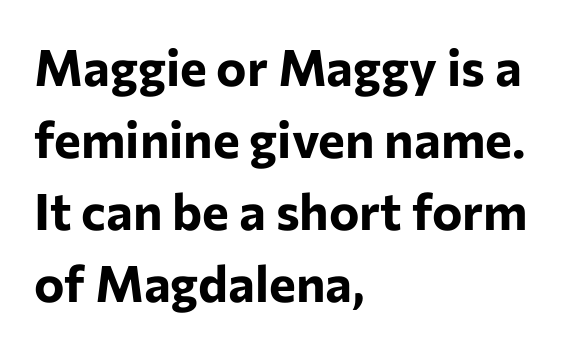
A bare baseline throughout the passage. Teacher's note: observe the even left margin — that is flush-left alignment. The type family on display is of the sans-serif kind. The passage shown stacks its lines at a standard gap. Character widths vary here, with narrow letters taking less room than wide ones. Is the letter spacing exaggerated? No — it looks like the ordinary default.
